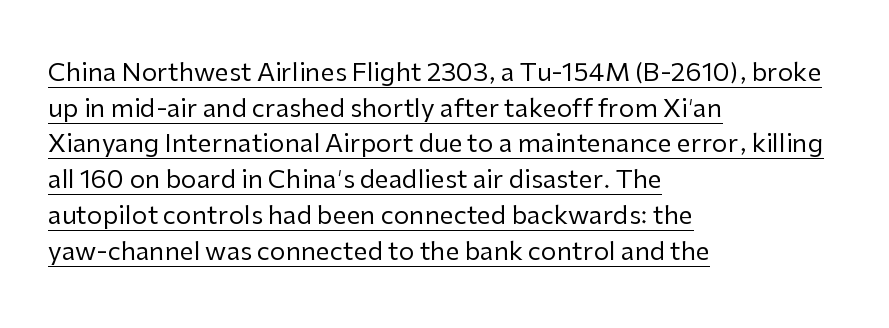
The strokes carry an ordinary text weight at most. Notice how a bar underscores the lettering throughout. The rendering keeps characters at their native spacing. Italic? Not at all — the glyphs are vertical. Regular leading. Horizontal alignment here is leftward, the default for most running prose.
